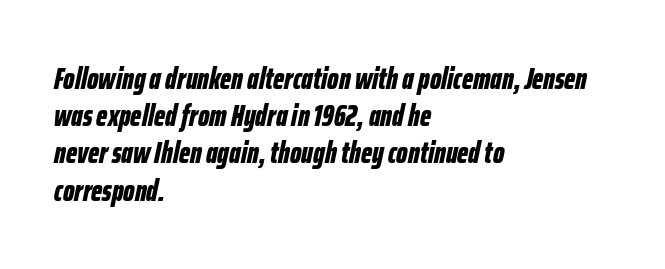
{"italic": "yes", "lean": "right", "slant_degrees": 12, "bold": "yes", "weight": "bold", "width": "condensed", "stroke_contrast": "low", "x_height": "medium", "monospaced": "no", "underline": "no", "align": "left", "line_spacing_ratio": 1.24, "letter_spacing": "normal", "letter_spacing_em": 0.0, "glyph_px": 30}
